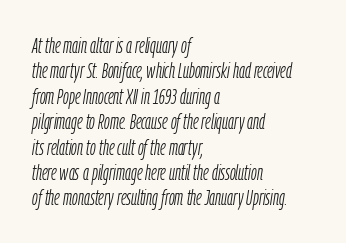
{"italic": "yes", "lean": "right", "slant_degrees": 9, "bold": "no", "underline": "no", "align": "left", "line_spacing_ratio": 1.21, "letter_spacing": "normal", "letter_spacing_em": 0.0, "glyph_px": 21}
